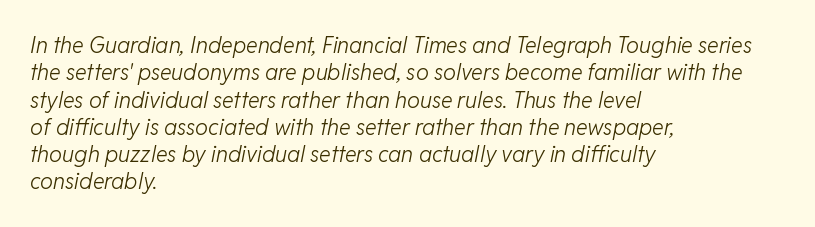
The gaps between neighbouring characters are ordinary and unremarkable. Left-aligned paragraph, ragged on the right. Designer's note — italics engaged. The cut favours lightness, reaching ordinary text weight at its darkest.
